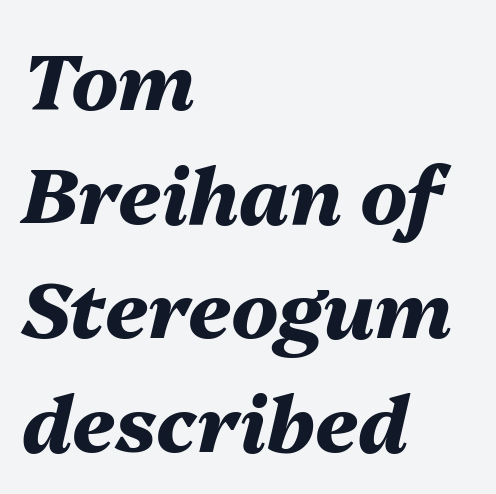
{"italic": "yes", "lean": "right", "slant_degrees": 13, "bold": "yes", "weight": "heavy", "width": "normal", "stroke_contrast": "medium", "x_height": "medium", "monospaced": "no", "underline": "no", "align": "left", "line_spacing": "normal", "line_spacing_ratio": 1.46, "letter_spacing": "normal", "letter_spacing_em": 0.0, "glyph_px": 78}
